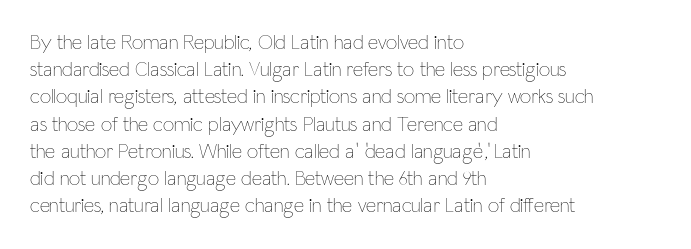
The text block is weighted toward the left margin, trailing off unevenly rightward. Summary of vertical rhythm: regular, with standard interline spacing. Spacing between characters is what you'd get straight out of the box. The letterforms sit at book weight or below.
